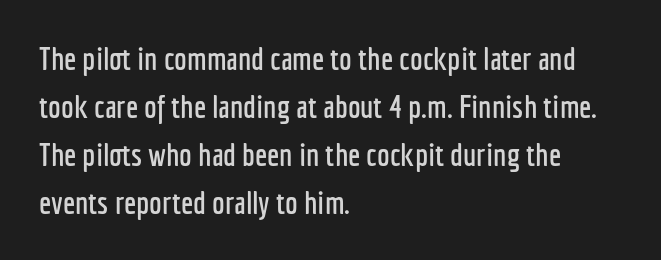
The image shows 32 px condensed sans-serif type, upright; set left-aligned, normal line spacing (1.5x), normal letter spacing, not underlined; low stroke contrast and a medium x-height.
